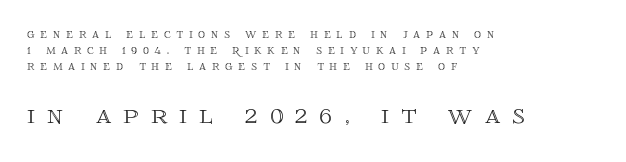
{"italic": "no", "width": "normal", "x_height": "large", "monospaced": "no", "underline": "no", "align": "left", "line_spacing_ratio": 1.16, "letter_spacing": "wide", "letter_spacing_em": 0.41, "larger_block": "second", "size_ratio": 2.14, "glyph_px": 30}
